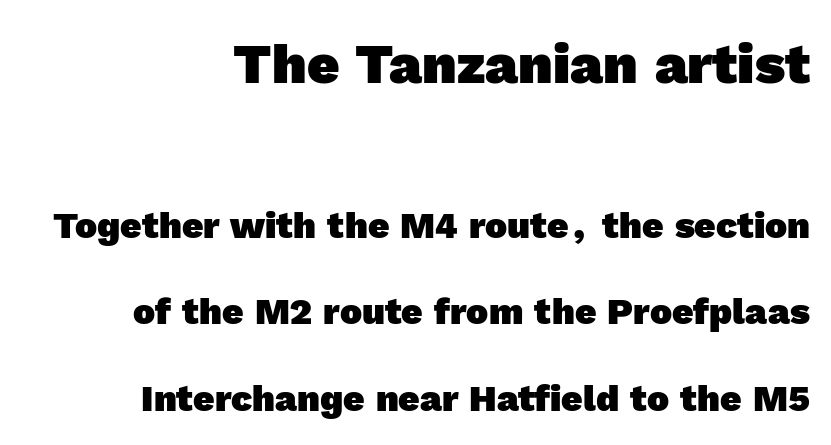
Q: Is the text bold? A: Yes.
Q: Is the typeface a serif or a sans-serif typeface? A: Sans-serif.
Q: Is the text underlined? A: No.
Q: How is the paragraph aligned? A: Right-aligned.
Q: Is the spacing between letters normal or unusually wide? A: Normal.
Q: Is the spacing between lines tight, normal or loose? A: Loose.
Q: Which block of text is set in a larger size, the first (top) or the second (bottom)? A: The first (top) one.
Q: Width (condensed, normal, or wide)? A: Normal.
Q: x-height? A: Medium.
Q: Monospaced? A: No.
